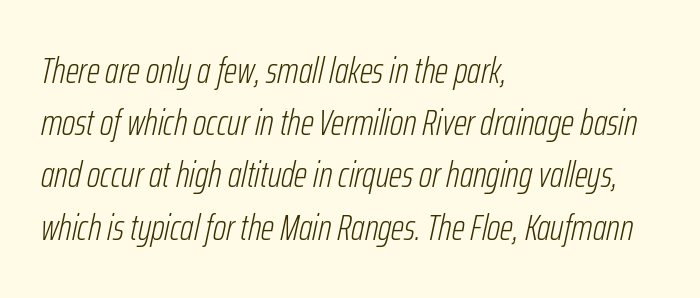
These lines sit exactly where default settings would place them. Think standard paragraph weight, or any step lighter than that. Is the block centered? No — it sits flush against the left margin. The whole block is typeset with a tilt. How are the letters spaced? Ordinarily, with no added tracking. Rule under the text: the space is simply empty.
